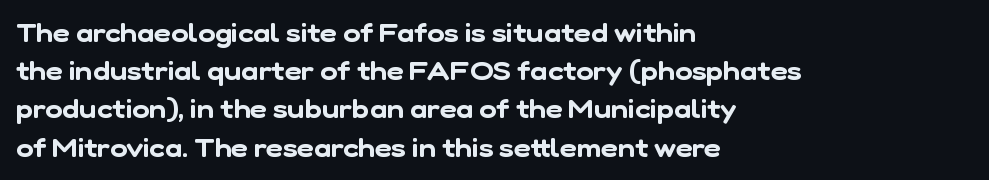
The image shows 26 px text type; set left-aligned, normal line spacing (1.47x), normal letter spacing, not underlined.
